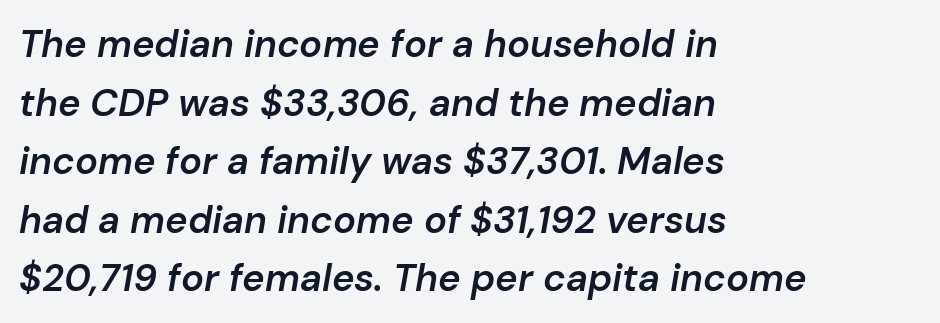
{"italic": "yes", "lean": "right", "slant_degrees": 10, "bold": "semi", "weight": "semibold", "width": "normal", "stroke_contrast": "low", "x_height": "medium", "monospaced": "no", "underline": "no", "align": "left", "line_spacing": "normal", "line_spacing_ratio": 1.54, "letter_spacing": "normal", "letter_spacing_em": 0.0, "glyph_px": 38}
